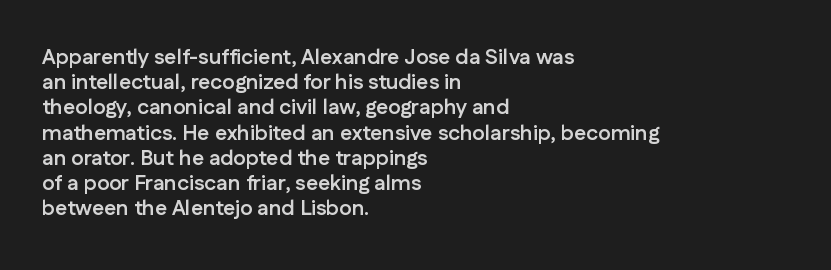
{"italic": "no", "bold": "yes", "underline": "no", "align": "left", "line_spacing_ratio": 1.2, "letter_spacing": "normal", "letter_spacing_em": 0.0, "glyph_px": 21}
